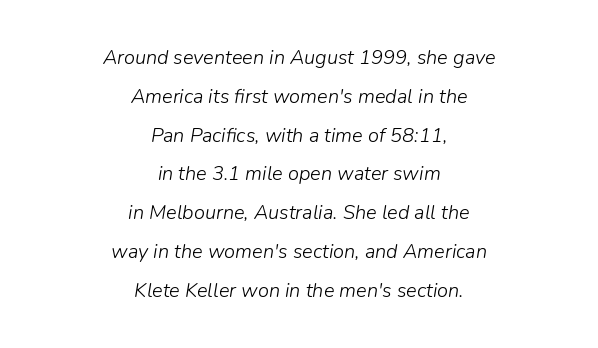
Ink coverage per letter is moderate at most. You could call the tracking neutral — neither tight nor loose. Interline gaps are noticeably wide in this sample. These lines are centered, leaving both edges ragged.
